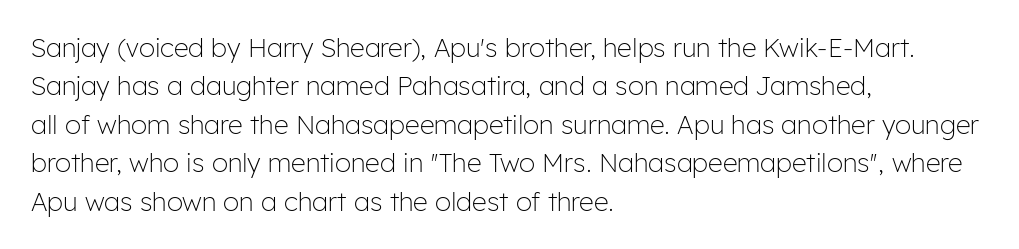
Q: Is the text bold? A: No.
Q: Is the text italic (slanted)? A: No, it is upright.
Q: Is the text underlined? A: No.
Q: How is the paragraph aligned? A: Left-aligned.
Q: Is the spacing between letters normal or unusually wide? A: Normal.
Q: Is the spacing between lines tight, normal or loose? A: Normal.
